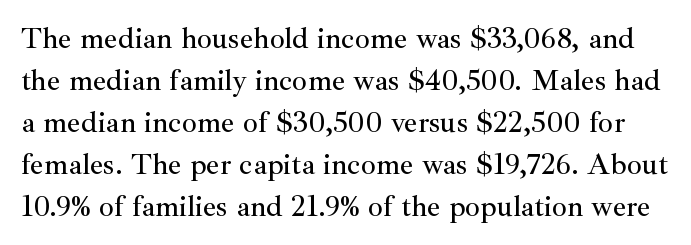
{"serif": "yes", "italic": "no", "width": "normal", "stroke_contrast": "medium", "x_height": "small", "monospaced": "no", "underline": "no", "line_spacing": "normal", "line_spacing_ratio": 1.4, "letter_spacing": "normal", "letter_spacing_em": 0.0, "glyph_px": 30}
